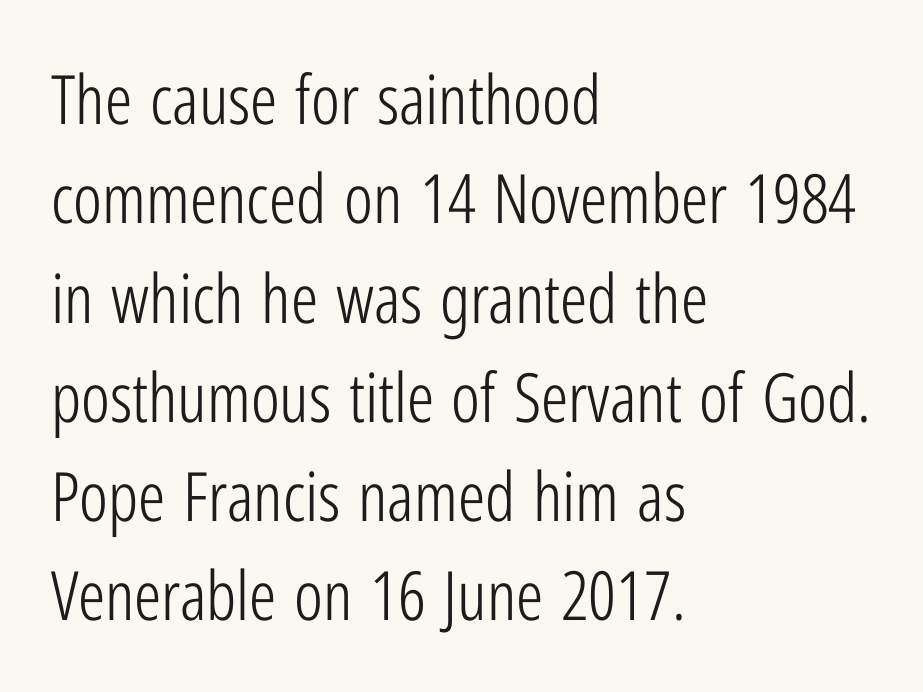
The image shows 68 px light, condensed sans-serif type, upright; set left-aligned, normal line spacing (1.46x), normal letter spacing, not underlined; low stroke contrast and a medium x-height.
